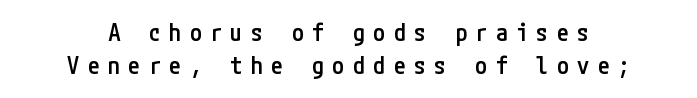
{"italic": "no", "bold": "semi", "underline": "no", "align": "center", "line_spacing": "normal", "line_spacing_ratio": 1.39, "letter_spacing": "wide", "letter_spacing_em": 0.35, "glyph_px": 24}
